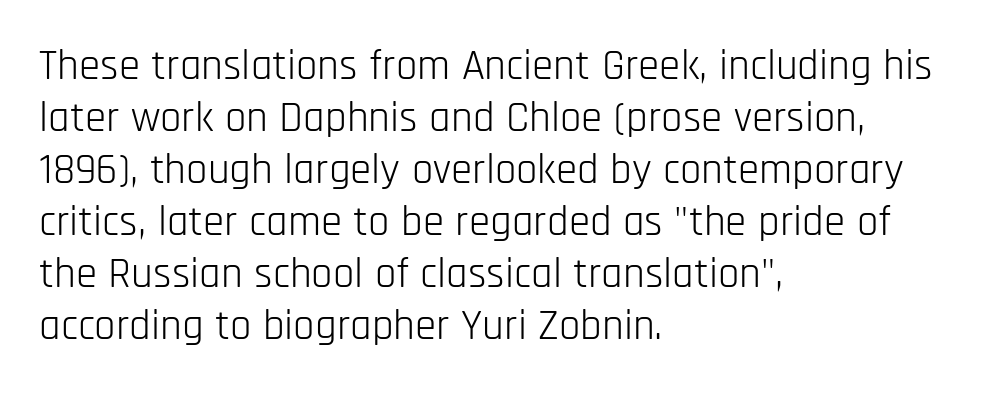
{"serif": "no", "italic": "no", "bold": "no", "weight": "light", "width": "condensed", "stroke_contrast": "low", "x_height": "large", "monospaced": "no", "underline": "no", "align": "left", "line_spacing_ratio": 1.21, "letter_spacing": "normal", "letter_spacing_em": 0.0, "glyph_px": 43}
